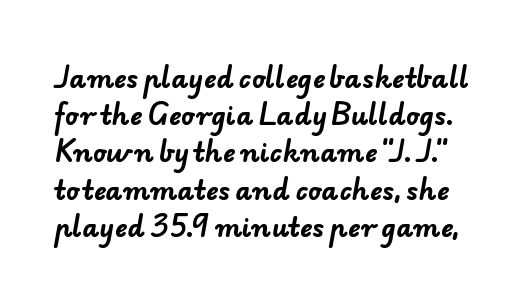
The image shows 26 px bold type; set normal line spacing (1.43x), normal letter spacing, not underlined.
